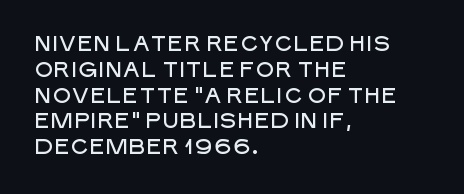
Q: Is the text italic (slanted)? A: No, it is upright.
Q: Is the text underlined? A: No.
Q: How is the paragraph aligned? A: Left-aligned.
Q: Is the spacing between letters normal or unusually wide? A: Normal.
